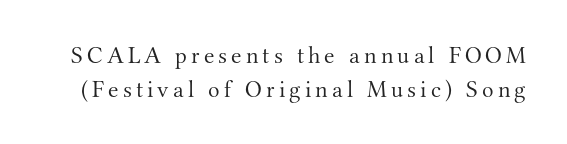
The passage shown is not bold in any degree. The space between consecutive lines is moderate. Italic? Not at all — the glyphs are vertical. Anything drawn beneath the words? Only blank space.
